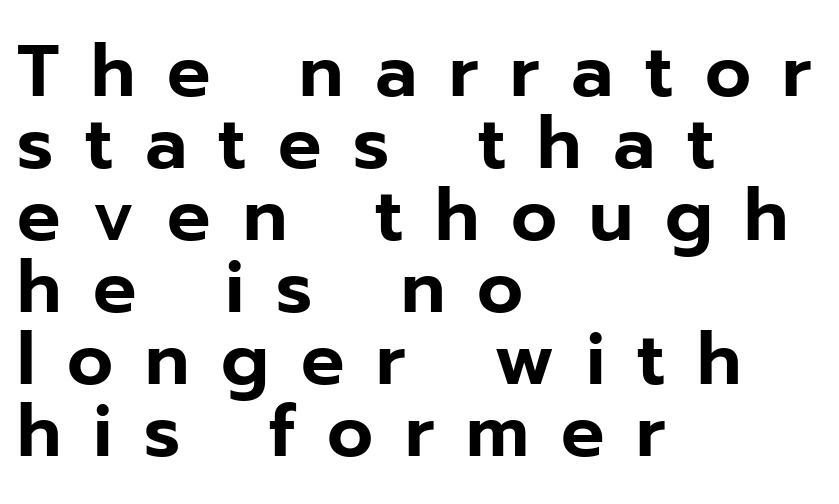
{"serif": "no", "italic": "no", "width": "normal", "stroke_contrast": "low", "x_height": "medium", "monospaced": "no", "underline": "no", "align": "left", "line_spacing": "tight", "line_spacing_ratio": 1.0, "letter_spacing": "wide", "letter_spacing_em": 0.44, "glyph_px": 72}
